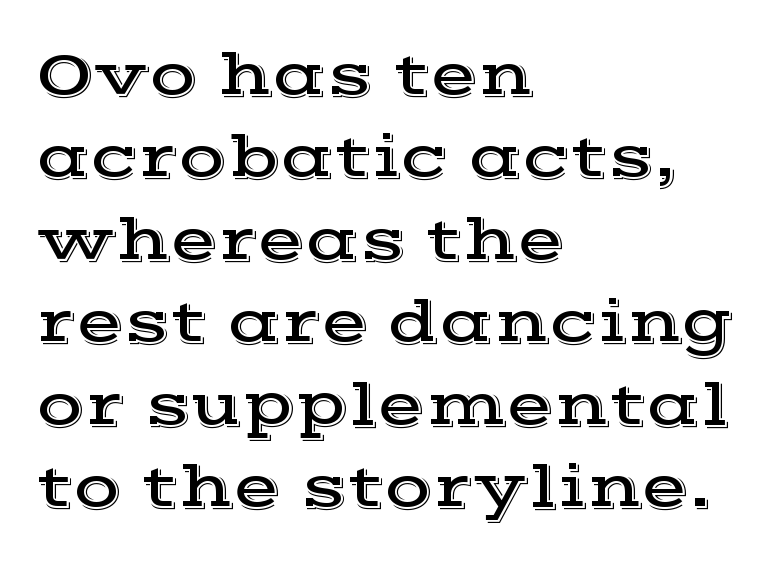
Glyph-to-glyph distance matches everyday printed text. The passage is arranged the way most books set body copy — flush left. Examine the stroke ends and you'll spot serifs. The block of text has a typical density, with ordinary space between rows.
